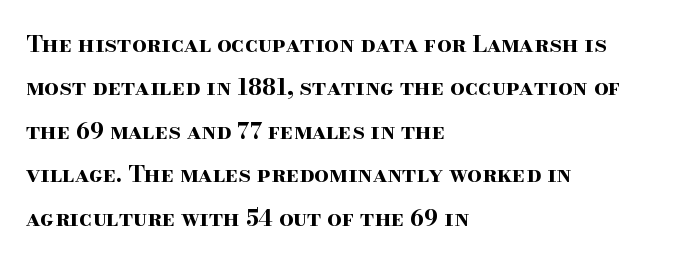
The image shows 23 px bold type, upright; set left-aligned, line spacing 1.89x, normal letter spacing, not underlined.
